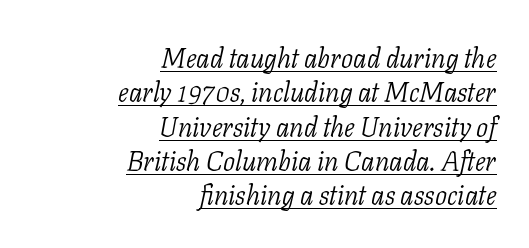
{"italic": "yes", "lean": "right", "slant_degrees": 11, "bold": "no", "underline": "yes", "align": "right", "line_spacing": "normal", "line_spacing_ratio": 1.27, "letter_spacing": "normal", "letter_spacing_em": 0.0, "glyph_px": 27}
